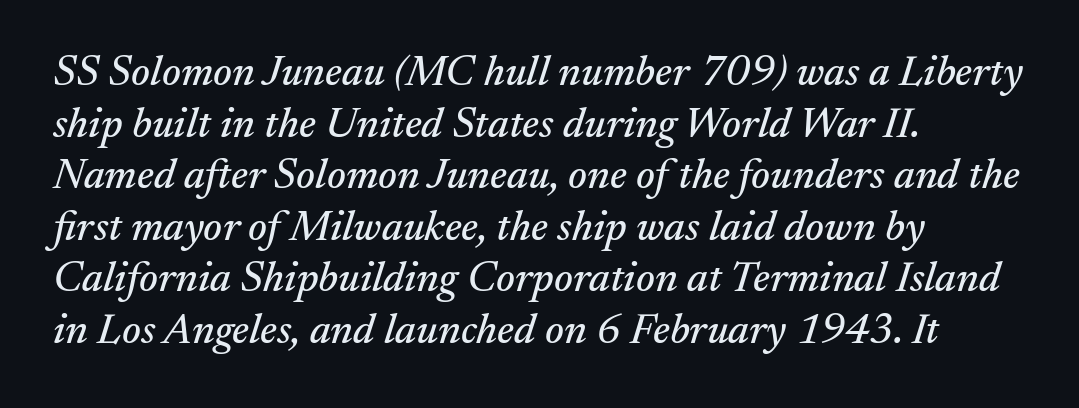
Q: Is the text italic (slanted)? A: Yes, it leans right by about 17 degrees.
Q: Is the typeface a serif or a sans-serif typeface? A: Serif.
Q: Is the text underlined? A: No.
Q: How is the paragraph aligned? A: Left-aligned.
Q: Is the spacing between letters normal or unusually wide? A: Normal.
Q: Width (condensed, normal, or wide)? A: Normal.
Q: Stroke contrast? A: Medium.
Q: x-height? A: Small.
Q: Monospaced? A: No.
